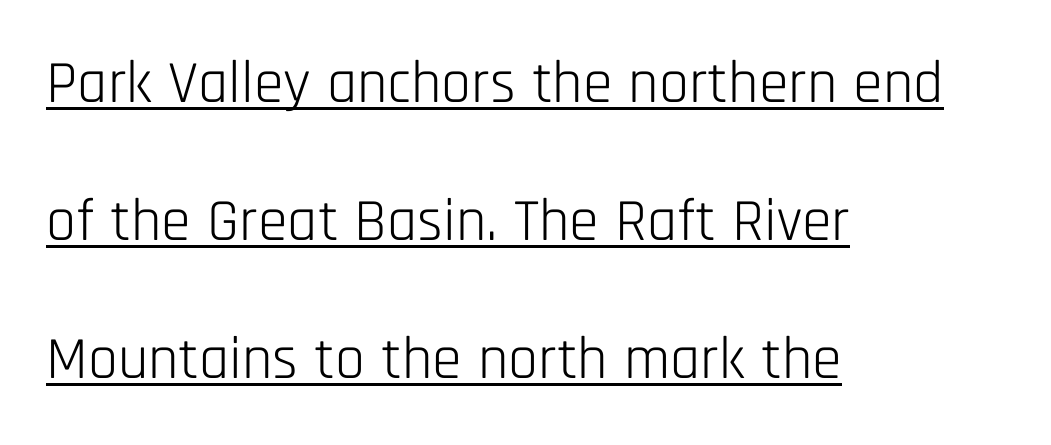
Q: Is the text bold? A: No.
Q: Is the text italic (slanted)? A: No, it is upright.
Q: Is the typeface a serif or a sans-serif typeface? A: Sans-serif.
Q: Is the text underlined? A: Yes.
Q: How is the paragraph aligned? A: Left-aligned.
Q: Is the spacing between letters normal or unusually wide? A: Normal.
Q: Is the spacing between lines tight, normal or loose? A: Loose.
Q: Width (condensed, normal, or wide)? A: Condensed.
Q: Stroke contrast? A: Low.
Q: x-height? A: Large.
Q: Monospaced? A: No.
